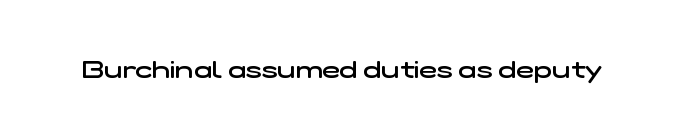
The image shows 24 px text type; set normal letter spacing, not underlined.
